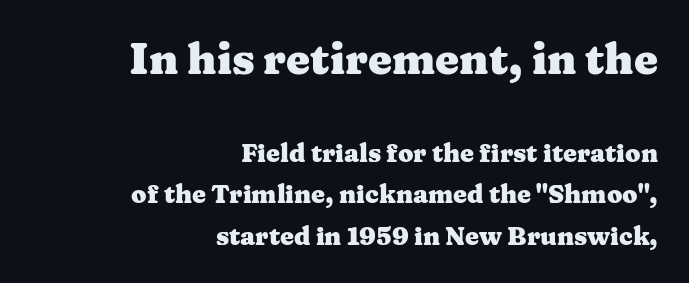
The image shows 43 px heavy, wide serif type, upright; set right-aligned, normal line spacing (1.66x), normal letter spacing, not underlined; the first (top) block is 1.72x larger; medium stroke contrast and a medium x-height.
